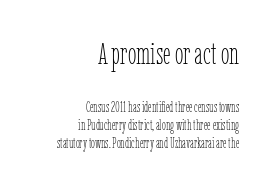
The image shows 31 px thin, condensed type, upright; set right-aligned, normal line spacing (1.27x), normal letter spacing, not underlined; the first (top) block is 2.21x larger; low stroke contrast and a medium x-height.
